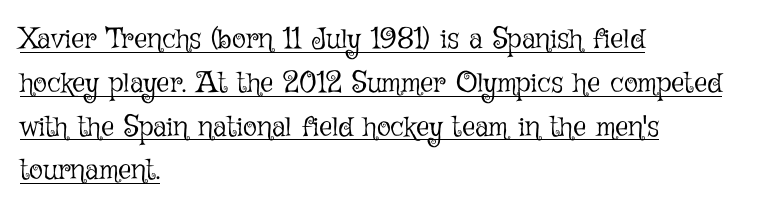
Q: Is the text bold? A: No.
Q: Is the text italic (slanted)? A: No, it is upright.
Q: Is the text underlined? A: Yes.
Q: How is the paragraph aligned? A: Left-aligned.
Q: Is the spacing between letters normal or unusually wide? A: Normal.
Q: Is the spacing between lines tight, normal or loose? A: Normal.
Q: Width (condensed, normal, or wide)? A: Normal.
Q: Stroke contrast? A: Low.
Q: x-height? A: Medium.
Q: Monospaced? A: No.
